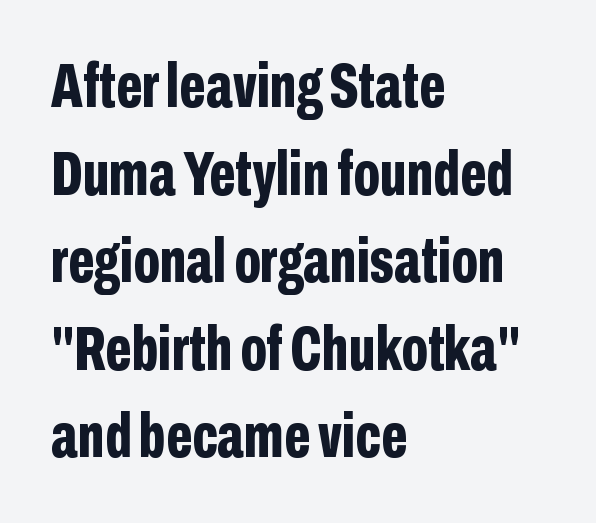
The passage shown has conventional tracking throughout. Plenty of ink on the page — the face is bold. Classification — sans serif. The designer left line spacing at the default. The paragraph has a hard left edge and a soft right edge.
